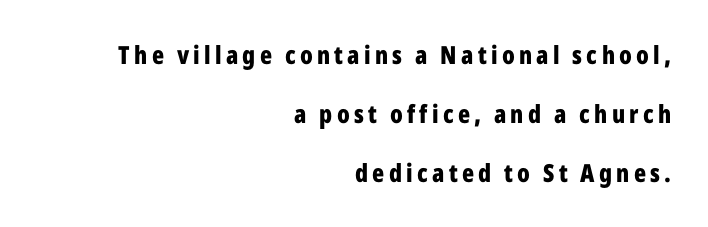
Every row of glyphs terminates at an identical x-position on the right. The vertical gap from one line to the next is large. The typography opts for an upright posture over an oblique one. The sample has been set heavy, in full bold.
